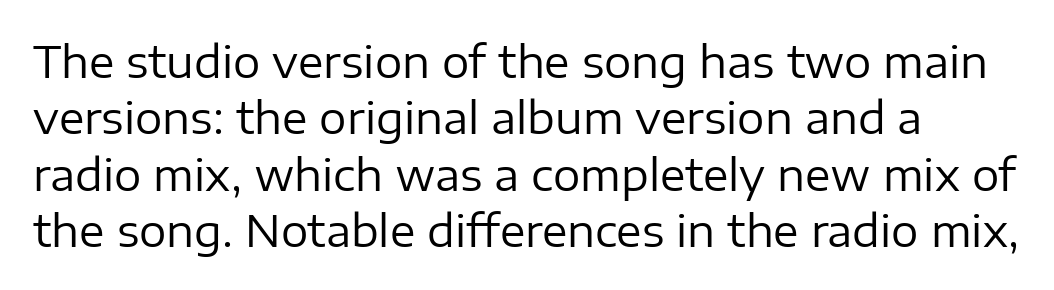
{"serif": "no", "italic": "no", "bold": "no", "weight": "regular", "width": "normal", "stroke_contrast": "low", "x_height": "medium", "monospaced": "no", "underline": "no", "line_spacing": "normal", "line_spacing_ratio": 1.31, "letter_spacing": "normal", "letter_spacing_em": 0.0, "glyph_px": 43}
